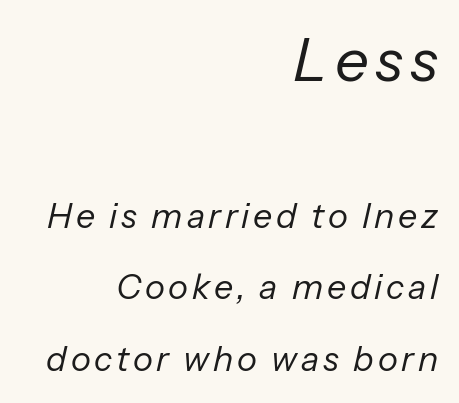
Q: Is the text bold? A: No.
Q: Is the text italic (slanted)? A: Yes, it leans right by about 13 degrees.
Q: Is the text underlined? A: No.
Q: How is the paragraph aligned? A: Right-aligned.
Q: Is the spacing between lines tight, normal or loose? A: Loose.
Q: Which block of text is set in a larger size, the first (top) or the second (bottom)? A: The first (top) one.
Q: Width (condensed, normal, or wide)? A: Normal.
Q: Stroke contrast? A: Low.
Q: x-height? A: Medium.
Q: Monospaced? A: No.
